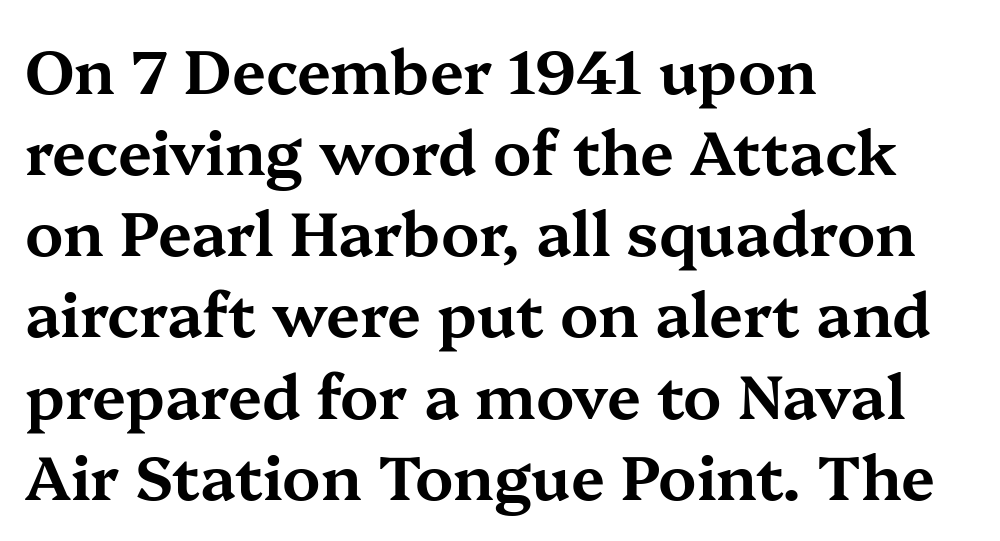
The letters sit at their default tracking, neither squeezed nor spread. What's the leading like? Ordinary, nothing unusual. Do the letters lean? They stand straight. Decoration check: the copy has no underline. Does the copy run flush right? No — it runs flush left. Character widths vary here, with narrow letters taking less room than wide ones.
